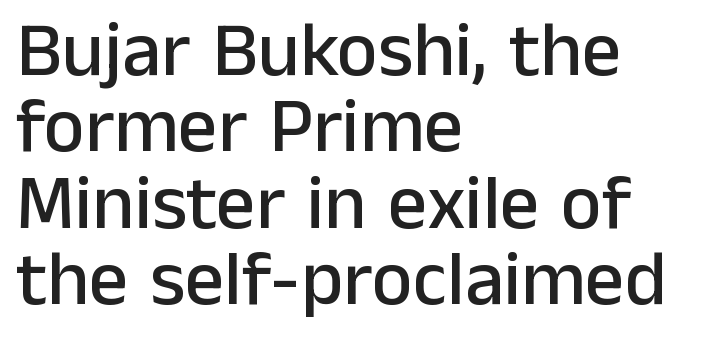
Q: Is the text italic (slanted)? A: No, it is upright.
Q: Is the typeface a serif or a sans-serif typeface? A: Sans-serif.
Q: Is the text underlined? A: No.
Q: How is the paragraph aligned? A: Left-aligned.
Q: Is the spacing between letters normal or unusually wide? A: Normal.
Q: Is the spacing between lines tight, normal or loose? A: Tight.
Q: Width (condensed, normal, or wide)? A: Normal.
Q: Stroke contrast? A: Low.
Q: x-height? A: Medium.
Q: Monospaced? A: No.
